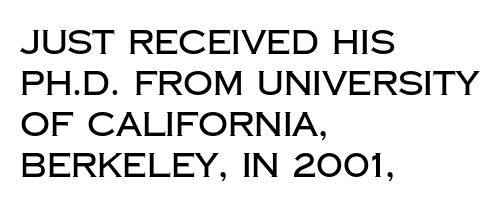
{"serif": "no", "italic": "no", "width": "normal", "stroke_contrast": "low", "x_height": "large", "monospaced": "no", "underline": "no", "align": "left", "line_spacing_ratio": 1.24, "letter_spacing": "normal", "letter_spacing_em": 0.0, "glyph_px": 33}
